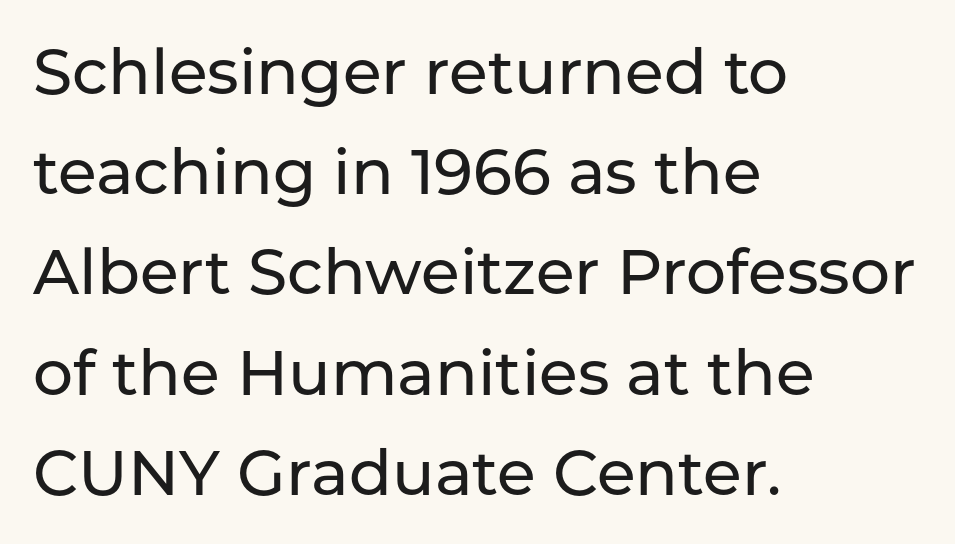
Q: Is the text italic (slanted)? A: No, it is upright.
Q: Is the typeface a serif or a sans-serif typeface? A: Sans-serif.
Q: Is the text underlined? A: No.
Q: How is the paragraph aligned? A: Left-aligned.
Q: Is the spacing between letters normal or unusually wide? A: Normal.
Q: Is the spacing between lines tight, normal or loose? A: Normal.
Q: Width (condensed, normal, or wide)? A: Normal.
Q: Stroke contrast? A: Low.
Q: x-height? A: Medium.
Q: Monospaced? A: No.
